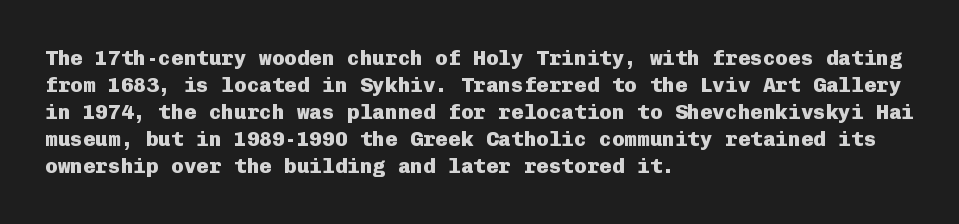
{"italic": "no", "bold": "yes", "underline": "no", "align": "left", "line_spacing": "normal", "line_spacing_ratio": 1.28, "letter_spacing": "normal", "letter_spacing_em": 0.0, "glyph_px": 21}
